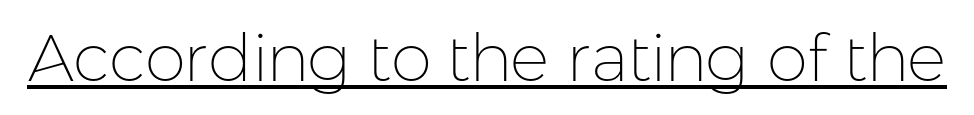
Notice how a bar underscores the lettering throughout. No feet cap the strokes, marking this as sans-serif type. Ink coverage per letter is moderate at most. The face used here is proportionally spaced, like ordinary book or web type. This is the regular roman posture of the typeface.
